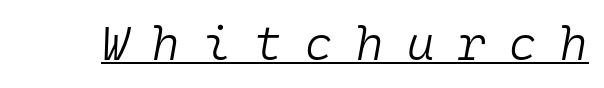
{"italic": "yes", "lean": "right", "slant_degrees": 10, "bold": "no", "weight": "light", "width": "normal", "stroke_contrast": "low", "x_height": "medium", "monospaced": "yes", "underline": "yes", "letter_spacing": "wide", "letter_spacing_em": 0.5, "glyph_px": 47}
